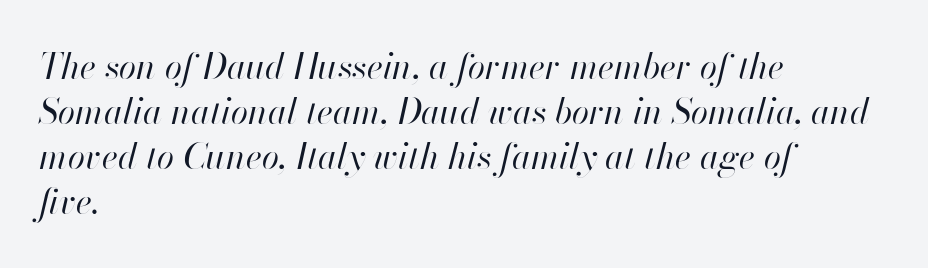
The image shows 35 px regular-weight type, italic (leaning right); set left-aligned, normal line spacing (1.29x), normal letter spacing, not underlined; high stroke contrast and a small x-height.
